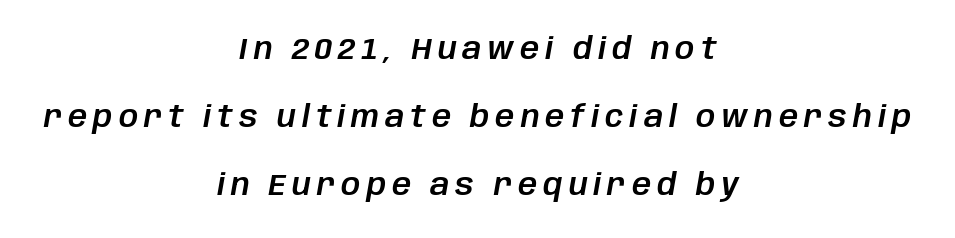
Q: Is the text italic (slanted)? A: Yes, it leans right by about 10 degrees.
Q: Is the text underlined? A: No.
Q: How is the paragraph aligned? A: Centered.
Q: Is the spacing between letters normal or unusually wide? A: Unusually wide.
Q: Is the spacing between lines tight, normal or loose? A: Loose.
Q: Width (condensed, normal, or wide)? A: Normal.
Q: Stroke contrast? A: Low.
Q: x-height? A: Large.
Q: Monospaced? A: No.
